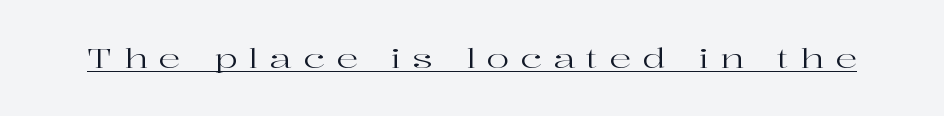
{"italic": "no", "bold": "no", "underline": "yes", "letter_spacing": "wide", "letter_spacing_em": 0.41, "glyph_px": 27}
